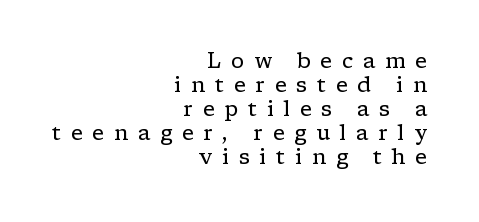
Q: Is the text bold? A: No.
Q: Is the text italic (slanted)? A: No, it is upright.
Q: Is the text underlined? A: No.
Q: How is the paragraph aligned? A: Right-aligned.
Q: Is the spacing between letters normal or unusually wide? A: Unusually wide.
Q: Is the spacing between lines tight, normal or loose? A: Tight.
